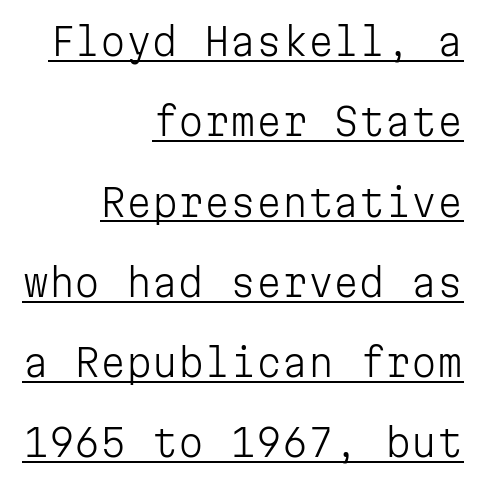
Is the stroke heavy? The answer is a plain regular-or-lighter. The rag falls on the left side of this text block. Each new line begins a long way beneath the previous one. Examine the stroke ends and you'll find no serifs.
